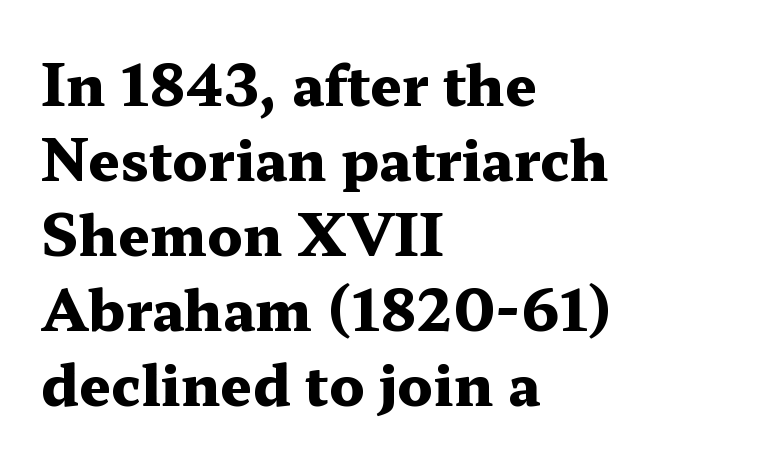
{"serif": "yes", "italic": "no", "bold": "yes", "weight": "heavy", "width": "wide", "stroke_contrast": "medium", "x_height": "medium", "monospaced": "no", "underline": "no", "align": "left", "line_spacing": "normal", "line_spacing_ratio": 1.34, "letter_spacing": "normal", "letter_spacing_em": 0.0, "glyph_px": 56}
